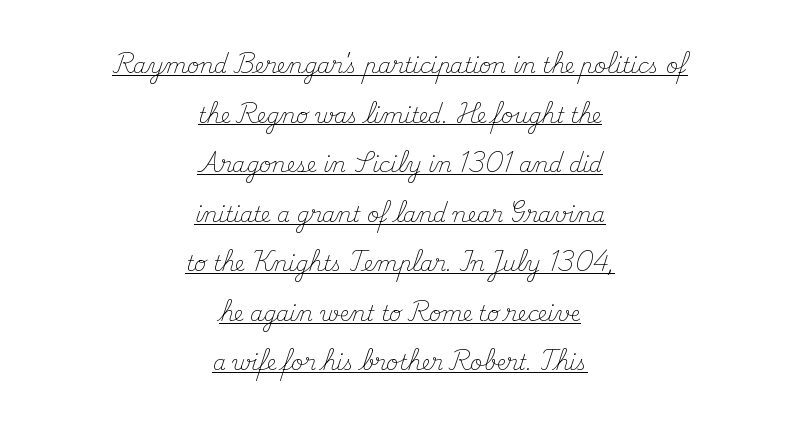
The glyphs are accompanied by a horizontal stroke just below them. The space between consecutive lines is lavish. The passage is arranged like a title page — every line centered. Caption: standard tracking, unaltered. Bold? No — there's no thickening of the strokes.
